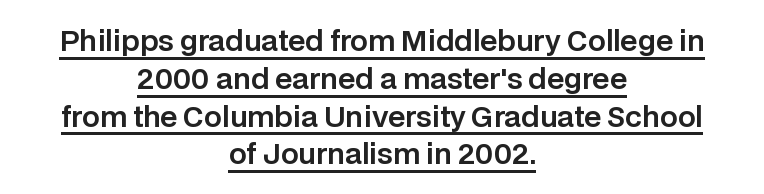
The image shows 28 px sans-serif type, upright; set centered, normal line spacing (1.35x), normal letter spacing, underlined; low stroke contrast and a large x-height.
